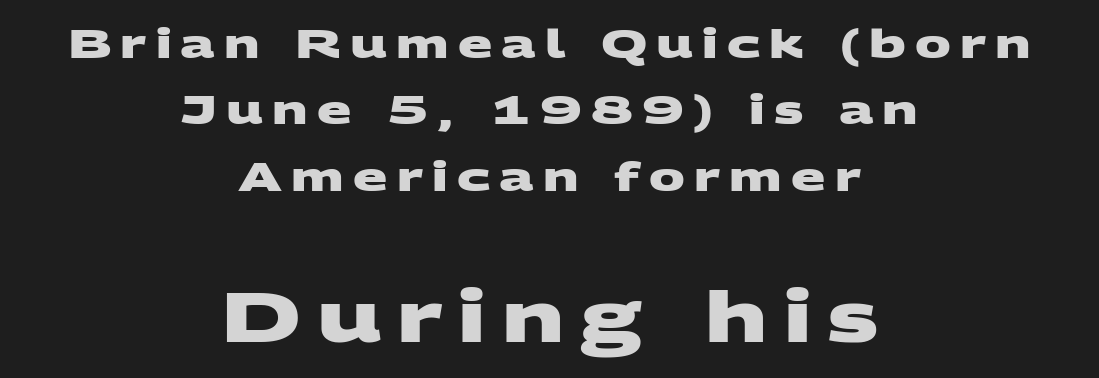
Q: Is the text bold? A: Yes.
Q: Is the typeface a serif or a sans-serif typeface? A: Sans-serif.
Q: Is the text underlined? A: No.
Q: How is the paragraph aligned? A: Centered.
Q: Is the spacing between letters normal or unusually wide? A: Unusually wide.
Q: Is the spacing between lines tight, normal or loose? A: Normal.
Q: Which block of text is set in a larger size, the first (top) or the second (bottom)? A: The second (bottom) one.
Q: Width (condensed, normal, or wide)? A: Wide.
Q: Stroke contrast? A: Medium.
Q: x-height? A: Large.
Q: Monospaced? A: No.
